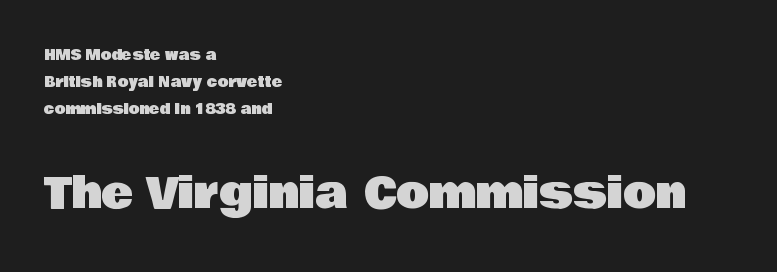
The image shows 43 px sans-serif type, upright; set left-aligned, loose line spacing (1.94x), normal letter spacing, not underlined; the second (bottom) block is 3.07x larger; low stroke contrast and a large x-height.
